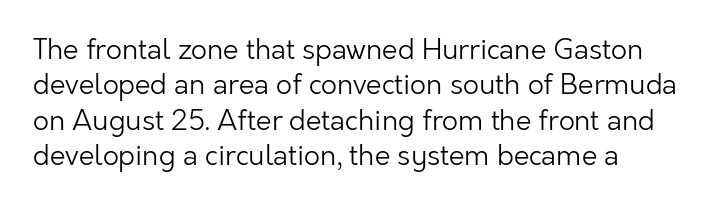
Q: Is the text bold? A: No.
Q: Is the text italic (slanted)? A: No, it is upright.
Q: Is the typeface a serif or a sans-serif typeface? A: Sans-serif.
Q: Is the text underlined? A: No.
Q: Is the spacing between letters normal or unusually wide? A: Normal.
Q: Is the spacing between lines tight, normal or loose? A: Normal.
Q: Width (condensed, normal, or wide)? A: Normal.
Q: Stroke contrast? A: Low.
Q: x-height? A: Medium.
Q: Monospaced? A: No.
